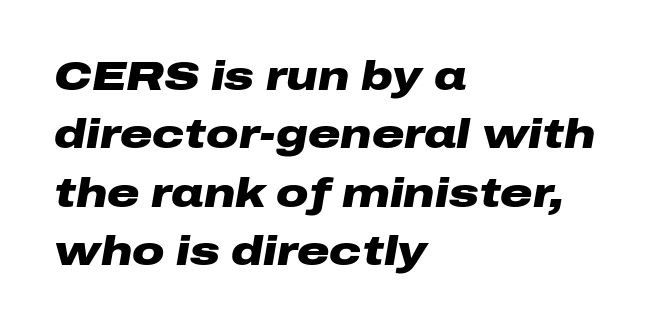
The image shows 40 px heavy, wide type, italic (leaning right); set left-aligned, normal line spacing (1.46x), normal letter spacing, not underlined; low stroke contrast and a medium x-height.
